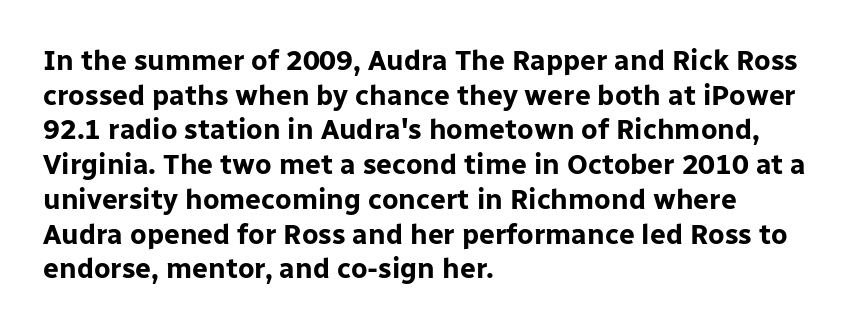
Spacing verdict: proportional, widths tailored to each character. The face used here has the dense, thick strokes of a bold. Posture: upright roman. Type without underlining. Students, note that the glyphs here touch the page at normal intervals. The text was rendered using a sans face with plain stroke endings.
